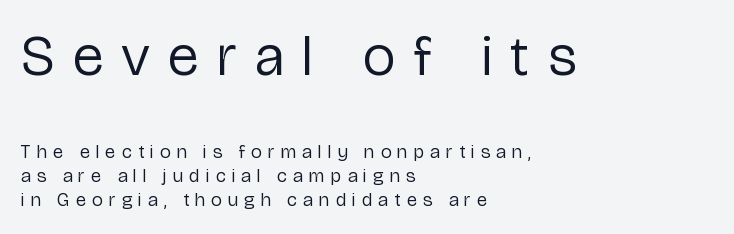
Caption: upper text group enlarged, lower text group reduced. Only glyphs here, with clear space below each row. Horizontal alignment here is leftward, the default for most running prose. A normal amount of white space separates one row of letters from the next. A sans-serif font was chosen for this passage.
